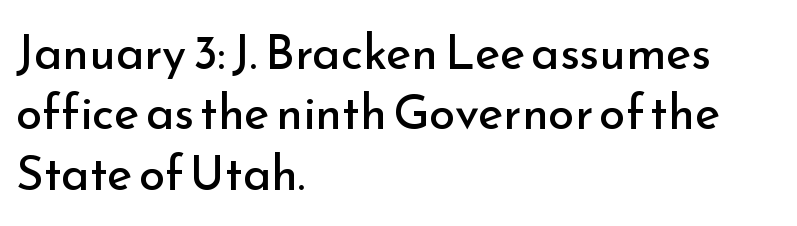
Q: Is the text bold? A: No.
Q: Is the text italic (slanted)? A: No, it is upright.
Q: Is the typeface a serif or a sans-serif typeface? A: Sans-serif.
Q: Is the text underlined? A: No.
Q: How is the paragraph aligned? A: Left-aligned.
Q: Is the spacing between letters normal or unusually wide? A: Normal.
Q: Is the spacing between lines tight, normal or loose? A: Normal.
Q: Width (condensed, normal, or wide)? A: Normal.
Q: Stroke contrast? A: Low.
Q: x-height? A: Small.
Q: Monospaced? A: No.
